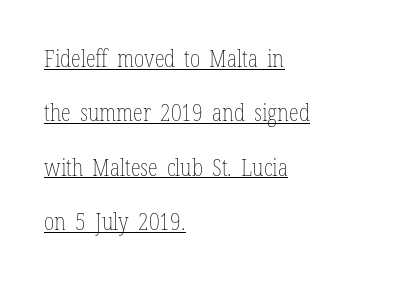
{"italic": "no", "bold": "no", "underline": "yes", "align": "left", "line_spacing": "loose", "line_spacing_ratio": 2.36, "letter_spacing": "normal", "letter_spacing_em": 0.0, "glyph_px": 23}
